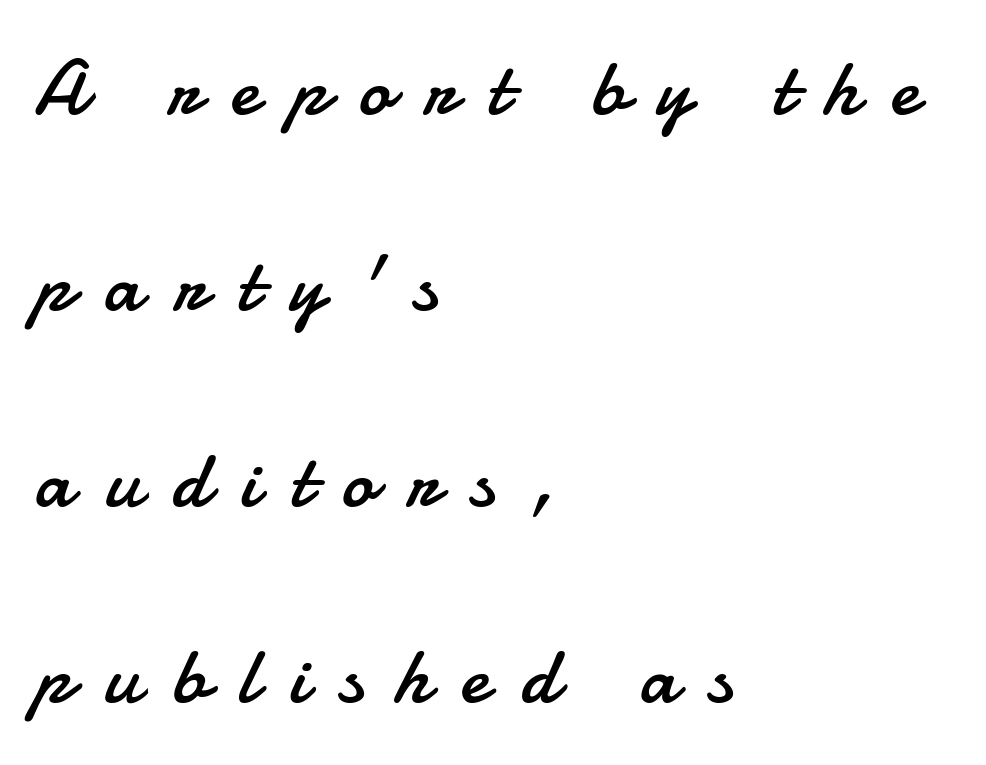
Words appear elongated and porous because spacing is wide. A clean baseline with only descenders dipping below it. Line spacing here is loose. Is this a sans? Yes — the strokes have no serifs. The face looks like a standard text weight, possibly lighter.
